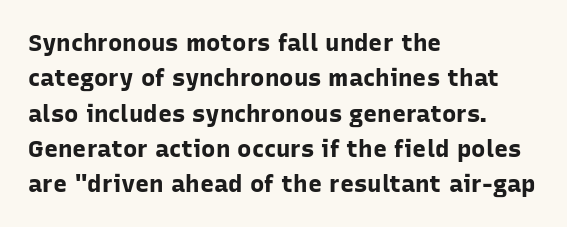
Q: Is the text bold? A: Yes.
Q: Is the text italic (slanted)? A: No, it is upright.
Q: Is the text underlined? A: No.
Q: How is the paragraph aligned? A: Left-aligned.
Q: Is the spacing between letters normal or unusually wide? A: Normal.
Q: Is the spacing between lines tight, normal or loose? A: Normal.
